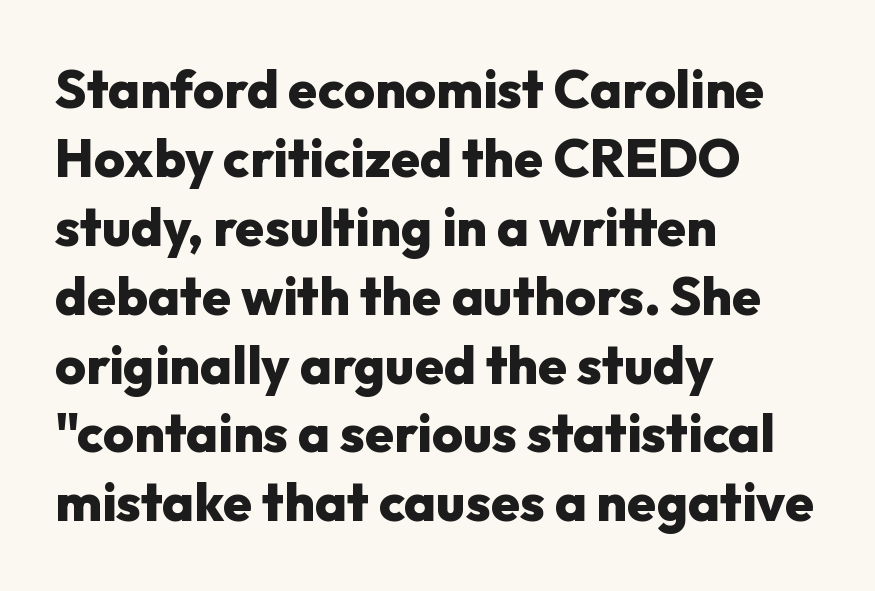
The image shows 53 px heavy sans-serif type, upright; set left-aligned, normal line spacing (1.3x), normal letter spacing, not underlined; low stroke contrast and a medium x-height.
